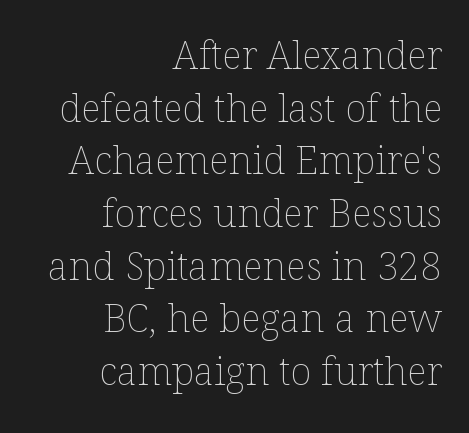
The passage shown is typed in a proportional face where columns would drift. Is this a heavy cut? Hardly; it is regular or lighter. Notice how descenders clear the ascenders below comfortably — that's standard leading. The face used here is rendered with its standard letterfit. The setting favours the right margin, as signatures and pull-quotes sometimes do. If you drew a line through each stem, it would be perfectly vertical.
